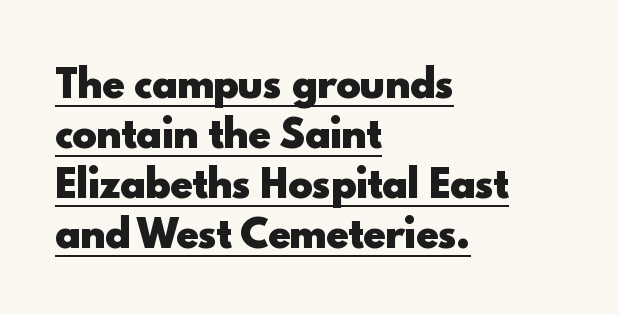
Q: Is the text bold? A: Yes.
Q: Is the text italic (slanted)? A: No, it is upright.
Q: Is the typeface a serif or a sans-serif typeface? A: Sans-serif.
Q: Is the text underlined? A: Yes.
Q: How is the paragraph aligned? A: Left-aligned.
Q: Is the spacing between letters normal or unusually wide? A: Normal.
Q: Is the spacing between lines tight, normal or loose? A: Normal.
Q: Width (condensed, normal, or wide)? A: Normal.
Q: x-height? A: Small.
Q: Monospaced? A: No.
